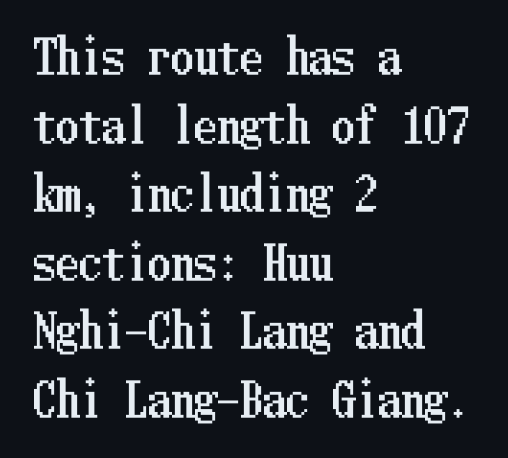
{"italic": "no", "width": "condensed", "stroke_contrast": "low", "x_height": "medium", "underline": "no", "align": "left", "line_spacing": "normal", "line_spacing_ratio": 1.49, "letter_spacing": "normal", "letter_spacing_em": 0.0, "glyph_px": 46}
